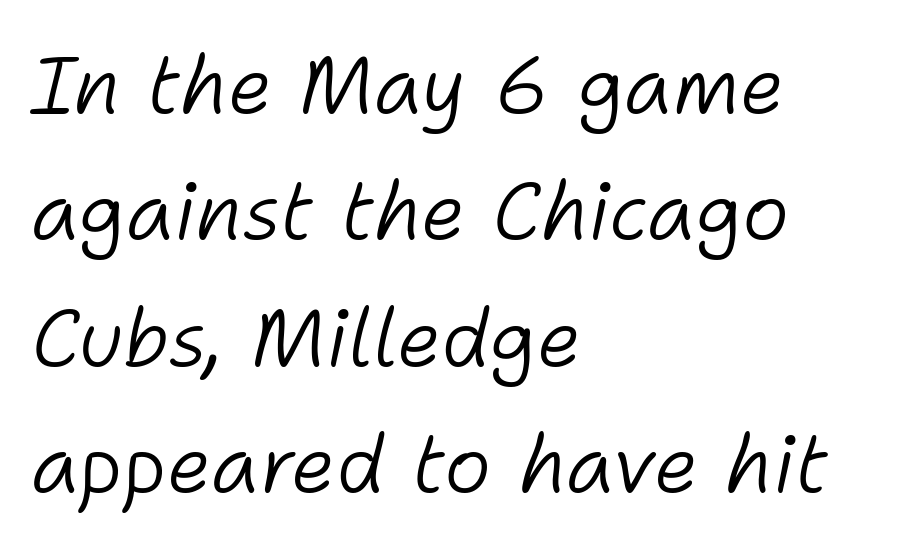
This sample uses an oblique cut, with every glyph tilted off the vertical. These lines sit exactly where default settings would place them. Quick note: underline off. Layout note: lines flush left. Here the designer chose a conventional face with non-uniform glyph widths. Default kerning and tracking; the words read as compact shapes.
